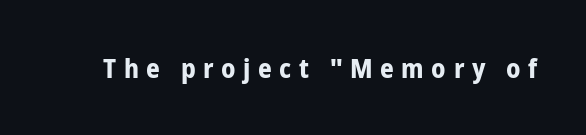
The image shows 27 px bold type, upright; set unusually wide letter spacing (+0.28 em), not underlined.
